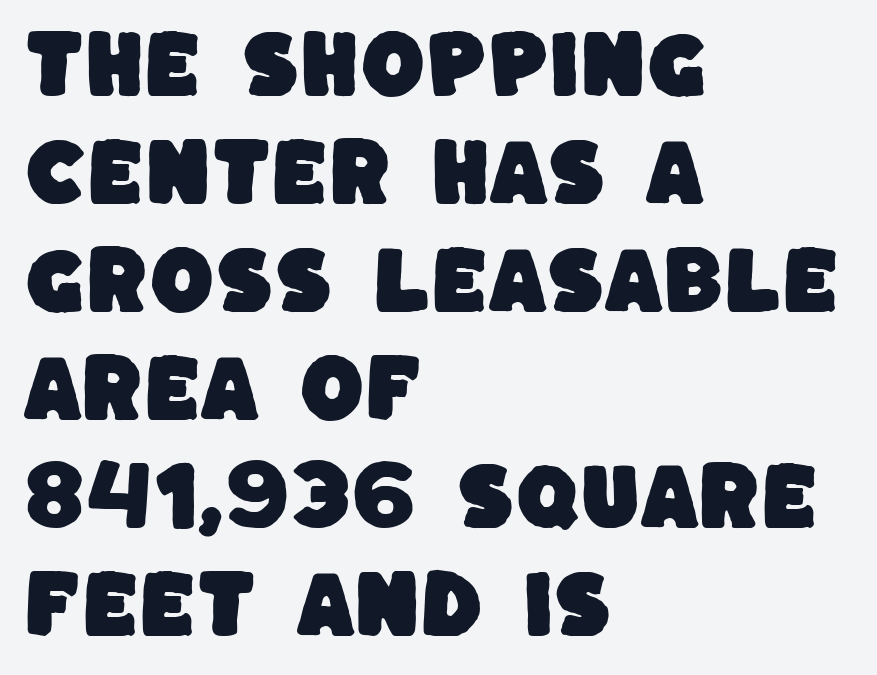
The face used here is a sans, in the tradition of grotesques and geometrics. The letters advance in unequal steps, a hallmark of proportional type. The baseline area is clear. The block of text has a typical density, with ordinary space between rows. Does the copy run flush right? No — it runs flush left.
